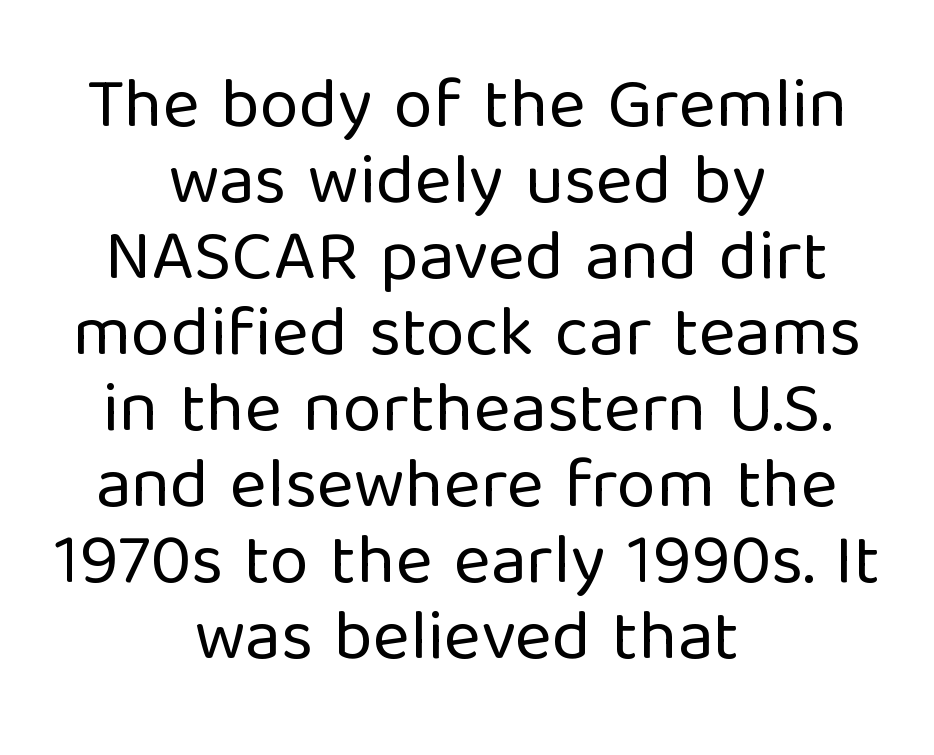
{"serif": "no", "italic": "no", "bold": "no", "weight": "regular", "width": "normal", "stroke_contrast": "low", "x_height": "medium", "monospaced": "no", "underline": "no", "align": "center", "line_spacing": "tight", "line_spacing_ratio": 1.07, "letter_spacing": "normal", "letter_spacing_em": 0.0, "glyph_px": 71}
